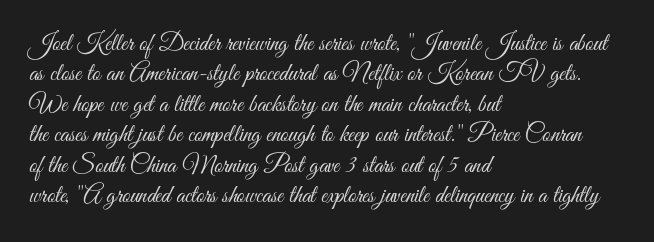
Only glyphs here, with clear space below each row. This sample is left-justified, so line endings fall wherever the words run out. Nothing unusual about the tracking: characters are spaced as the font intends. No extra ink here — the face is not bold.
